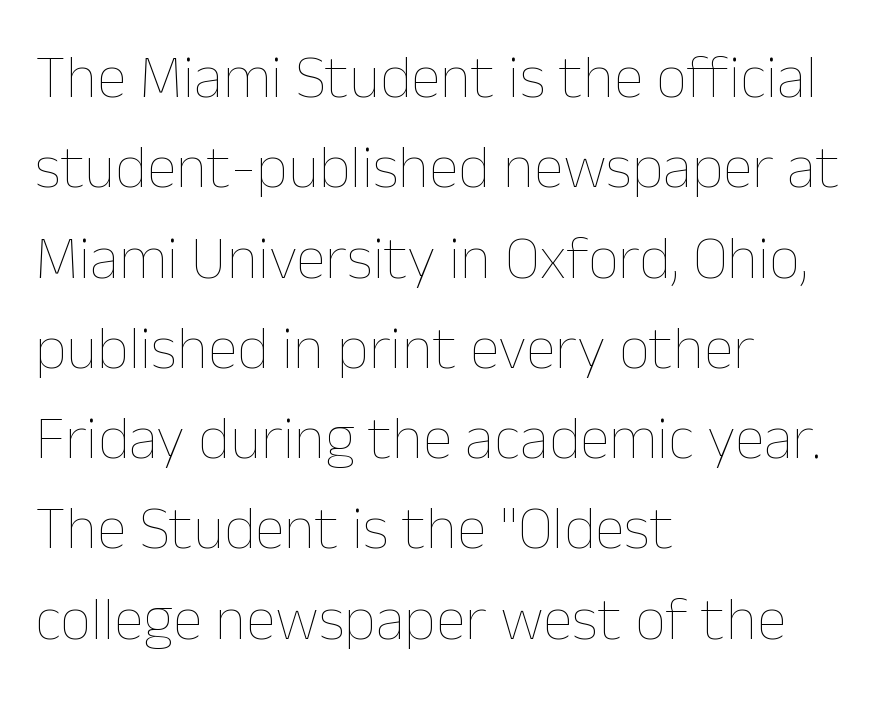
Q: Is the text bold? A: No.
Q: Is the text italic (slanted)? A: No, it is upright.
Q: Is the text underlined? A: No.
Q: How is the paragraph aligned? A: Left-aligned.
Q: Is the spacing between letters normal or unusually wide? A: Normal.
Q: Is the spacing between lines tight, normal or loose? A: Normal.
Q: Width (condensed, normal, or wide)? A: Normal.
Q: Stroke contrast? A: Low.
Q: x-height? A: Medium.
Q: Monospaced? A: No.
